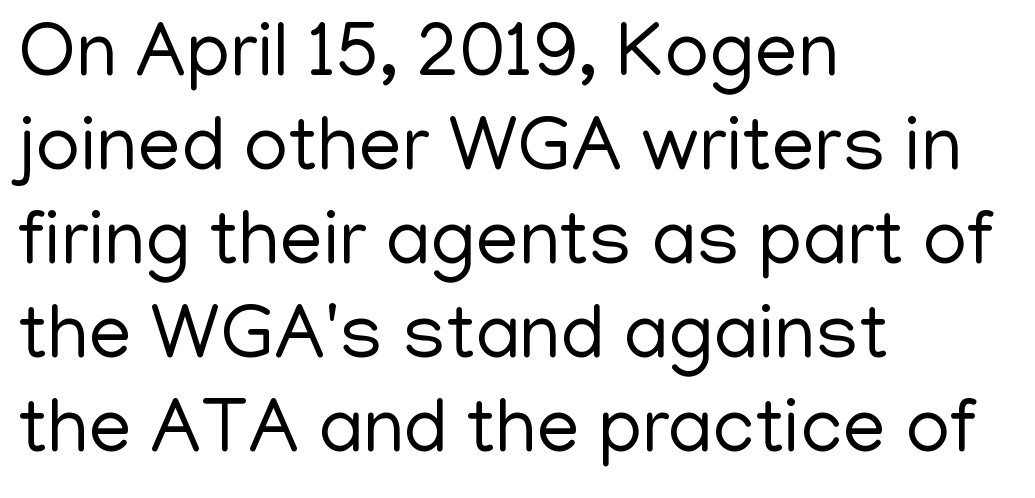
{"serif": "no", "italic": "no", "bold": "no", "weight": "regular", "width": "normal", "stroke_contrast": "low", "x_height": "medium", "monospaced": "no", "underline": "no", "align": "left", "line_spacing_ratio": 1.22, "letter_spacing": "normal", "letter_spacing_em": 0.0, "glyph_px": 77}
